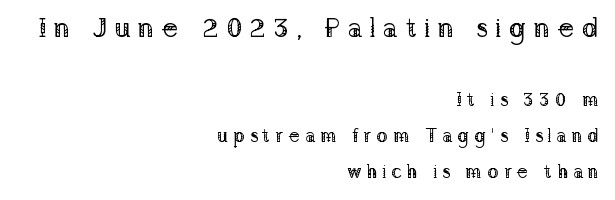
Designer's note — italics off, roman on. What kind of face is this? One with serifs. Is the letter spacing exaggerated? Yes — the characters are pushed far apart. These lines are rendered in a variable-pitch font. The typesetter chose a ragged-left arrangement here.
